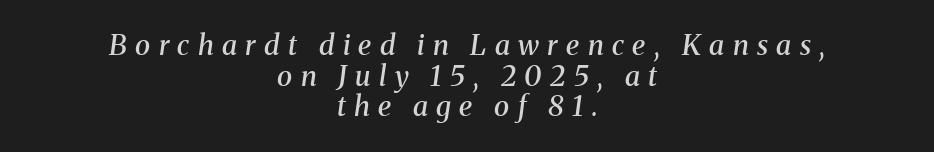
Q: Is the text bold? A: Semi-bold.
Q: Is the text italic (slanted)? A: Yes, it leans right by about 8 degrees.
Q: Is the typeface a serif or a sans-serif typeface? A: Serif.
Q: Is the text underlined? A: No.
Q: How is the paragraph aligned? A: Centered.
Q: Is the spacing between letters normal or unusually wide? A: Unusually wide.
Q: Is the spacing between lines tight, normal or loose? A: Tight.
Q: Width (condensed, normal, or wide)? A: Normal.
Q: Stroke contrast? A: Medium.
Q: x-height? A: Medium.
Q: Monospaced? A: No.
